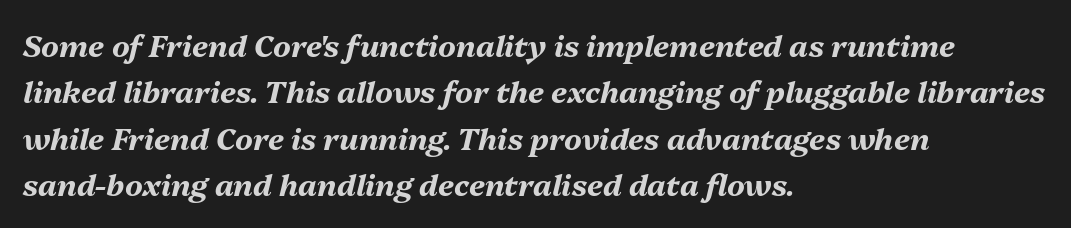
The image shows 30 px bold type, italic (leaning right); set left-aligned, normal line spacing (1.55x), normal letter spacing, not underlined; medium stroke contrast and a medium x-height.
